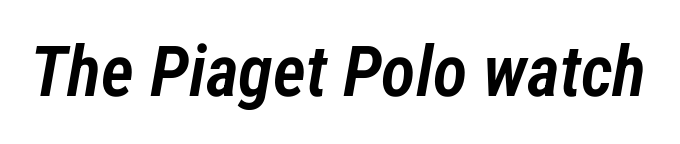
Type without underlining. The letters are slanted; this is an italic face. The rendering uses natural spacing where letterforms have individual widths. Nobody touched the tracking dial on this one. The rendering uses a semibold face; strokes are thickened but not to full bold.
